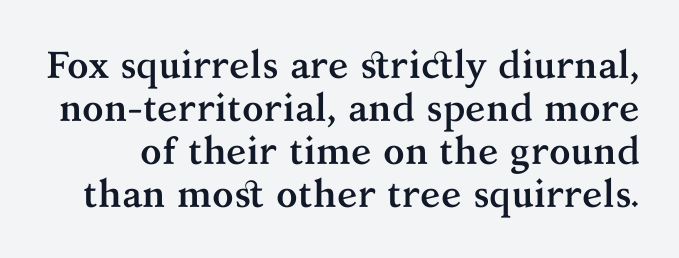
The image shows 38 px semibold serif type, upright; set tight line spacing (1.13x), normal letter spacing, not underlined; medium stroke contrast and a medium x-height.
